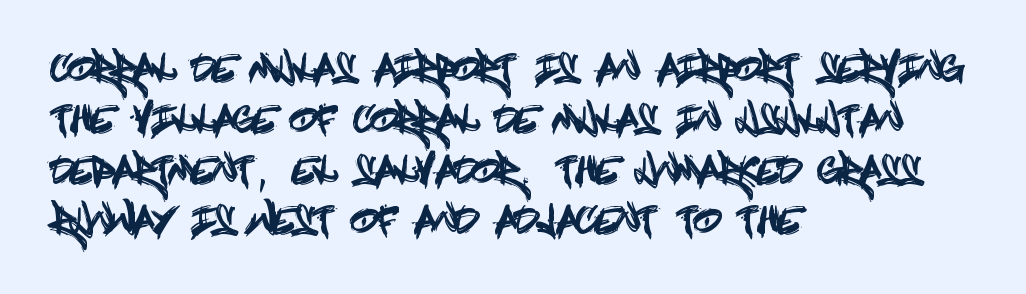
The image shows 36 px condensed sans-serif type; set left-aligned, normal line spacing (1.41x), normal letter spacing, not underlined; a large x-height.
